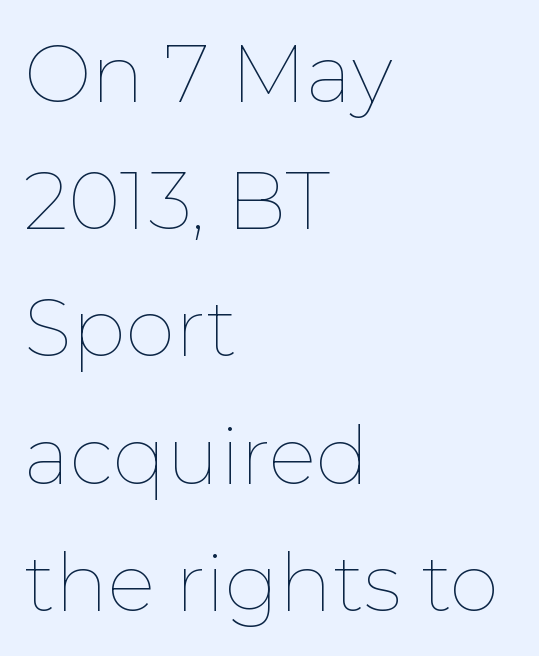
A typesetter would call this proportional, since set widths differ per character. The rendering keeps characters at their native spacing. No extra ink here — the face is not bold. Regular leading.
